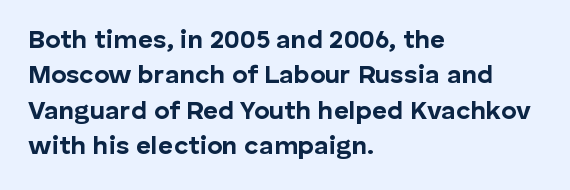
Normally led — the rows are evenly, conventionally spaced. A roman cut, with each character standing at attention. The gaps between neighbouring characters are ordinary and unremarkable. The words here are not underlined. Left-aligned paragraph, ragged on the right. The typesetting leans heavy: a genuine bold.
